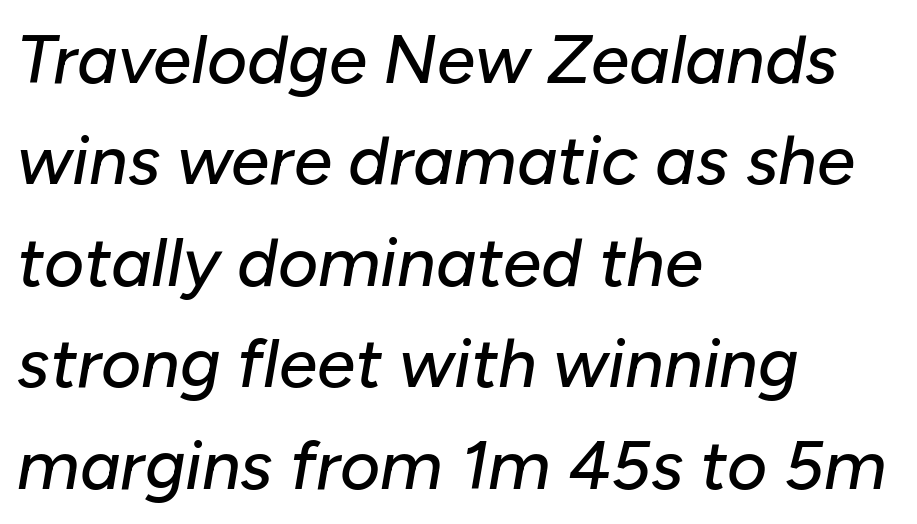
Q: Is the text italic (slanted)? A: Yes, it leans right by about 10 degrees.
Q: Is the text underlined? A: No.
Q: How is the paragraph aligned? A: Left-aligned.
Q: Is the spacing between letters normal or unusually wide? A: Normal.
Q: Is the spacing between lines tight, normal or loose? A: Normal.
Q: Width (condensed, normal, or wide)? A: Normal.
Q: Stroke contrast? A: Low.
Q: x-height? A: Medium.
Q: Monospaced? A: No.
